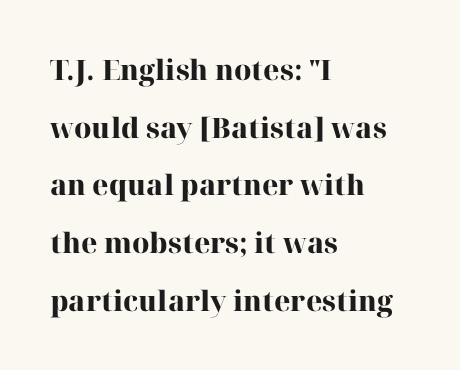
Q: Is the text bold? A: Yes.
Q: Is the text italic (slanted)? A: No, it is upright.
Q: Is the typeface a serif or a sans-serif typeface? A: Serif.
Q: Is the text underlined? A: No.
Q: How is the paragraph aligned? A: Left-aligned.
Q: Is the spacing between letters normal or unusually wide? A: Normal.
Q: Is the spacing between lines tight, normal or loose? A: Loose.
Q: Width (condensed, normal, or wide)? A: Normal.
Q: Stroke contrast? A: High.
Q: x-height? A: Medium.
Q: Monospaced? A: No.
